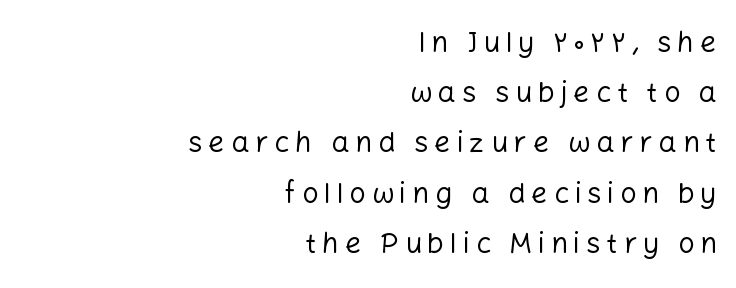
Note: no serifs on the glyphs. Casual observation: everything's shoved over to the right. Nothing heavy about these letters — not bold at all. It's the straight-up-and-down kind of type. Spacing between characters has been opened up far beyond the box default. No word sits above an underline.
